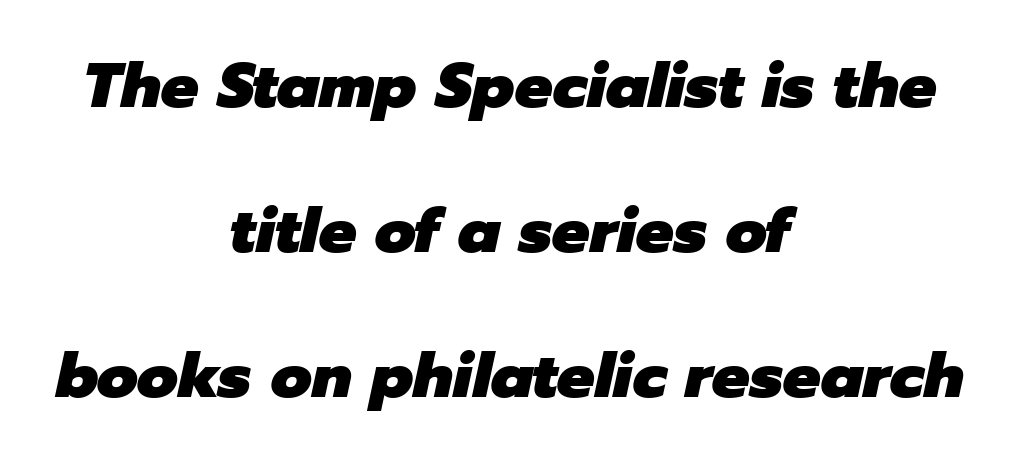
Q: Is the text bold? A: Yes.
Q: Is the text italic (slanted)? A: Yes, it leans right by about 12 degrees.
Q: Is the text underlined? A: No.
Q: How is the paragraph aligned? A: Centered.
Q: Is the spacing between letters normal or unusually wide? A: Normal.
Q: Is the spacing between lines tight, normal or loose? A: Loose.
Q: Width (condensed, normal, or wide)? A: Normal.
Q: Stroke contrast? A: Low.
Q: x-height? A: Medium.
Q: Monospaced? A: No.
